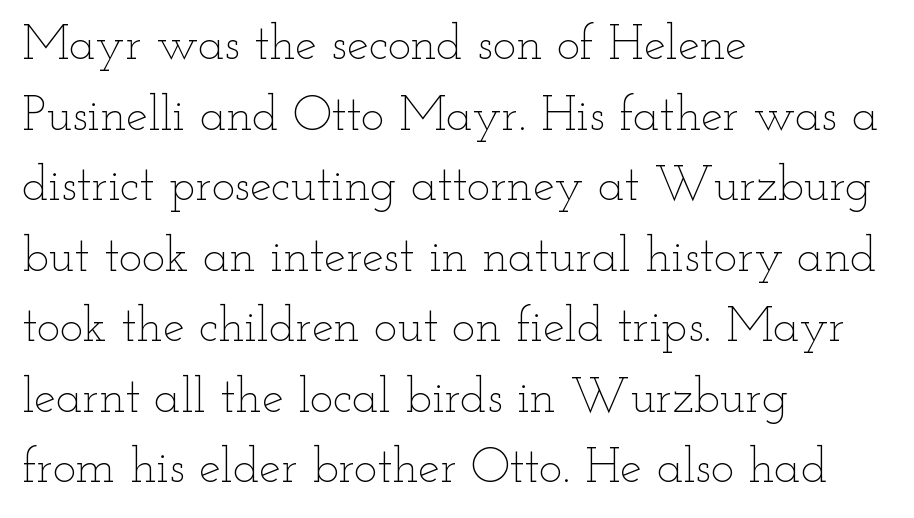
The image shows 49 px thin, wide type, upright; set left-aligned, normal line spacing (1.44x), normal letter spacing, not underlined; low stroke contrast and a small x-height.
